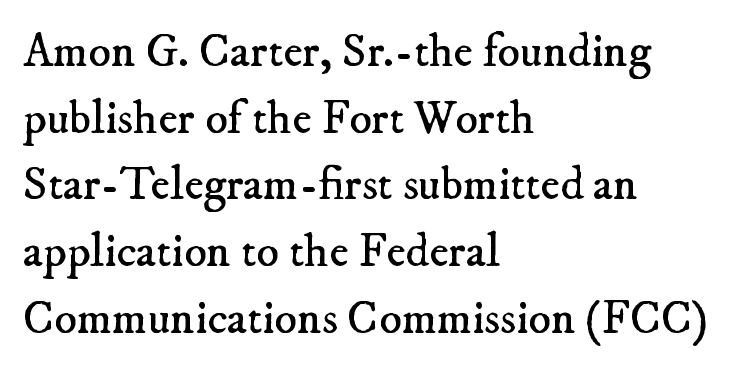
Where is the straight margin? On the left. Just letters on the line, the space beneath them empty. Here the designer chose a conventional face with non-uniform glyph widths. Each stroke keeps to a modest, everyday thickness or less. The designer left line spacing at the default. How are the letters spaced? Ordinarily, with no added tracking.
